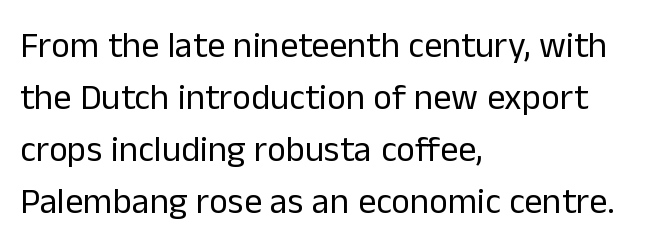
Q: Is the text bold? A: No.
Q: Is the text italic (slanted)? A: No, it is upright.
Q: Is the typeface a serif or a sans-serif typeface? A: Sans-serif.
Q: Is the text underlined? A: No.
Q: How is the paragraph aligned? A: Left-aligned.
Q: Is the spacing between letters normal or unusually wide? A: Normal.
Q: Is the spacing between lines tight, normal or loose? A: Normal.
Q: Width (condensed, normal, or wide)? A: Normal.
Q: Stroke contrast? A: Low.
Q: x-height? A: Medium.
Q: Monospaced? A: No.
